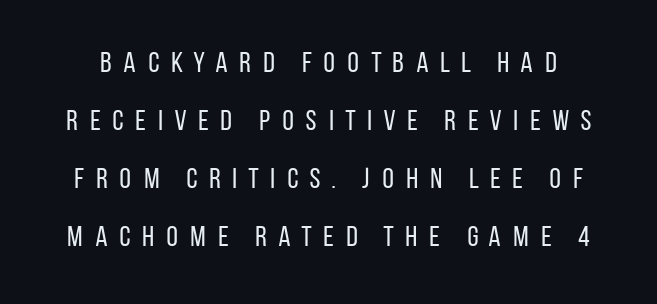
{"serif": "no", "italic": "no", "bold": "no", "weight": "regular", "width": "condensed", "stroke_contrast": "low", "x_height": "large", "monospaced": "no", "underline": "no", "line_spacing": "loose", "line_spacing_ratio": 2.0, "letter_spacing": "wide", "letter_spacing_em": 0.35, "glyph_px": 29}
